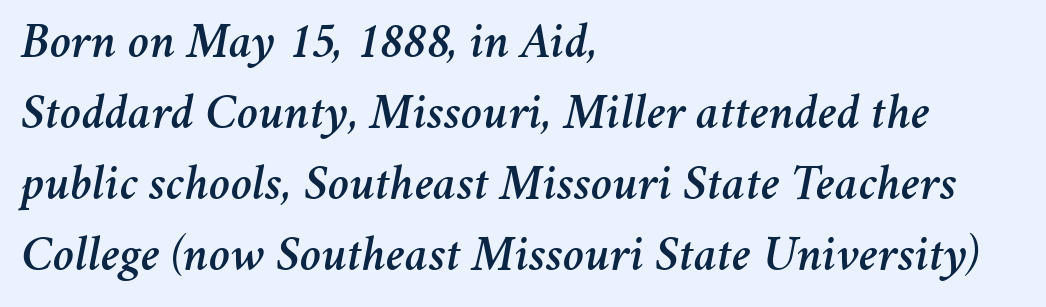
Q: Is the text italic (slanted)? A: Yes, it leans right by about 11 degrees.
Q: Is the text underlined? A: No.
Q: How is the paragraph aligned? A: Left-aligned.
Q: Is the spacing between letters normal or unusually wide? A: Normal.
Q: Is the spacing between lines tight, normal or loose? A: Normal.
Q: Width (condensed, normal, or wide)? A: Normal.
Q: Stroke contrast? A: Medium.
Q: x-height? A: Medium.
Q: Monospaced? A: No.
